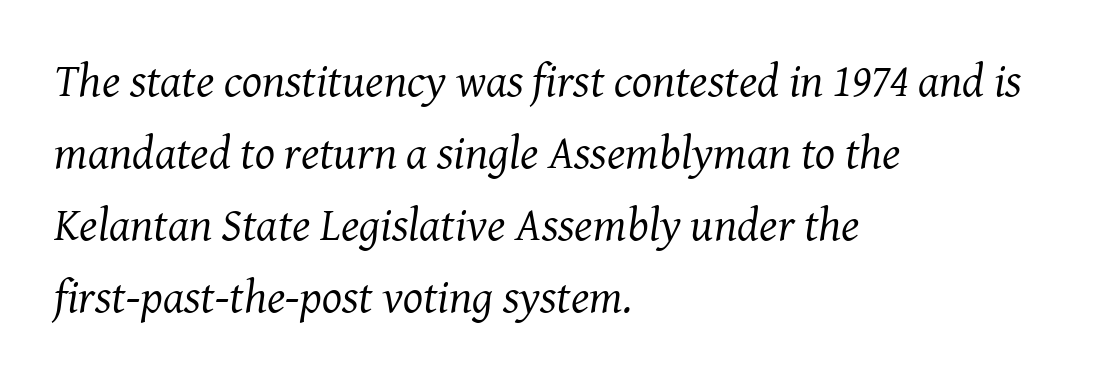
The image shows 47 px regular-weight serif type, italic (leaning right); set left-aligned, normal line spacing (1.53x), normal letter spacing, not underlined; medium stroke contrast and a medium x-height.
